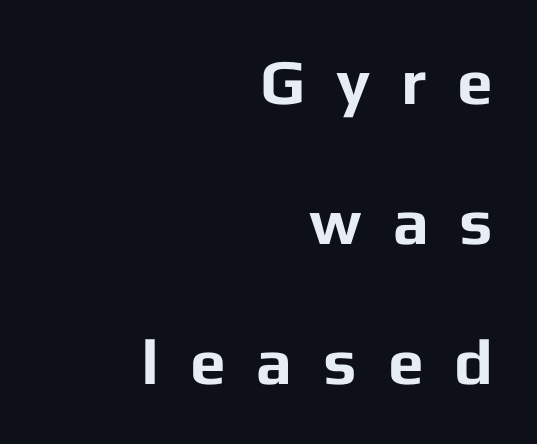
Honestly, there is no underline to notice here at all. Substantial extra tracking has been applied to these lines. Classification — sans serif. This is the regular roman posture of the typeface. The ragged edge is on the left, which tells us the setting is flush right. Interline gaps are noticeably wide in this sample.
